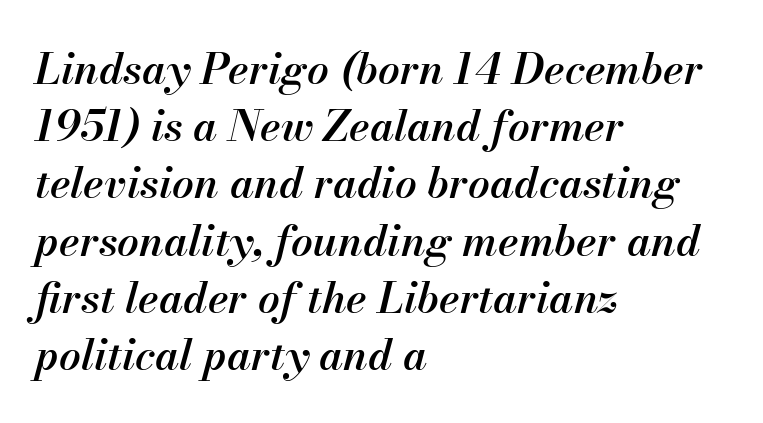
In terms of leading, this rendering sits right in the middle. The rendering uses natural spacing where letterforms have individual widths. Spacing between characters is what you'd get straight out of the box. Each glyph is drawn with semibold strokes, heavier than normal yet not fully bold. Compared with a centered layout, this one pins lines to the left instead.
